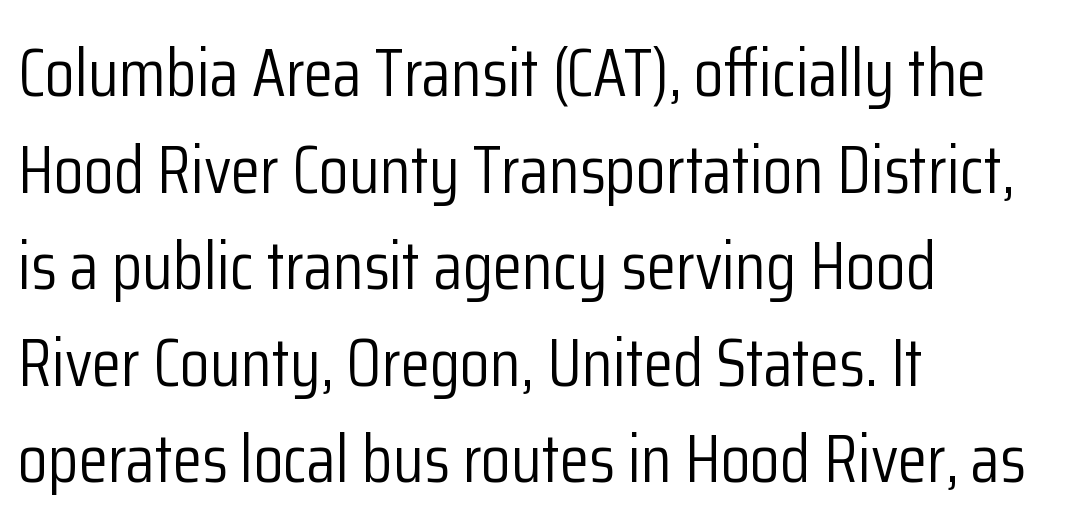
The image shows 68 px light, condensed sans-serif type, upright; set left-aligned, normal line spacing (1.42x), normal letter spacing, not underlined; low stroke contrast and a medium x-height.
